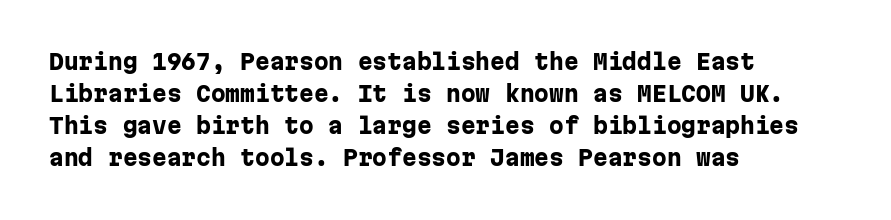
The image shows 21 px bold type, upright; set left-aligned, normal line spacing (1.52x), normal letter spacing, not underlined.
